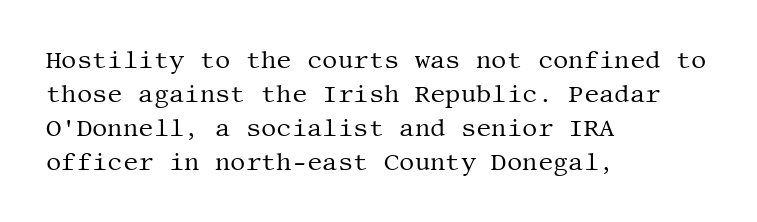
Q: Is the text bold? A: No.
Q: Is the text italic (slanted)? A: No, it is upright.
Q: Is the text underlined? A: No.
Q: How is the paragraph aligned? A: Left-aligned.
Q: Is the spacing between letters normal or unusually wide? A: Normal.
Q: Is the spacing between lines tight, normal or loose? A: Normal.
